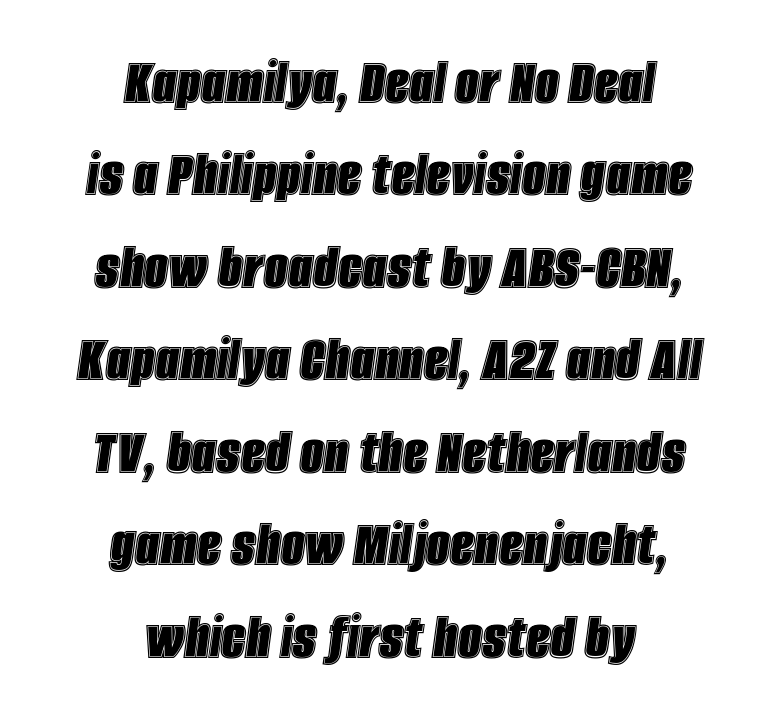
Q: Is the text italic (slanted)? A: Yes, it leans right by about 8 degrees.
Q: Is the text underlined? A: No.
Q: How is the paragraph aligned? A: Centered.
Q: Is the spacing between letters normal or unusually wide? A: Normal.
Q: Is the spacing between lines tight, normal or loose? A: Normal.
Q: Width (condensed, normal, or wide)? A: Condensed.
Q: x-height? A: Large.
Q: Monospaced? A: No.
